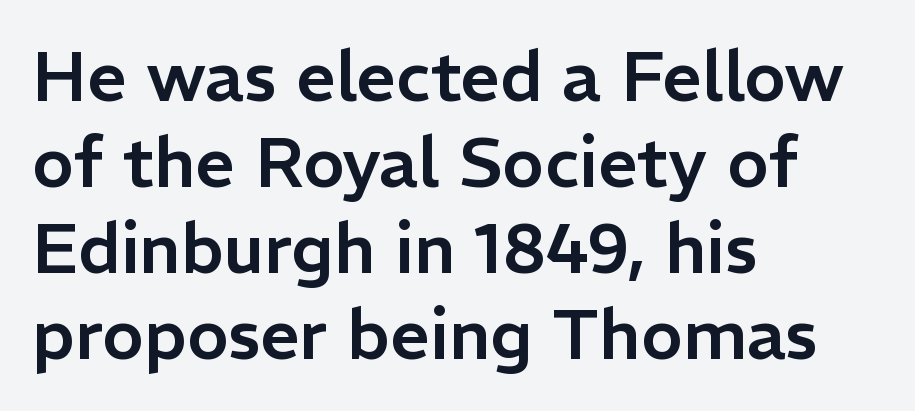
This sample uses a sans-serif face. A typesetter would call this zero additional tracking. Only glyphs here, with clear space below each row. If you drew a ruler down the left edge, every line would touch it. The letters stand straight up with perfectly vertical stems. Spacing verdict: proportional, widths tailored to each character.
